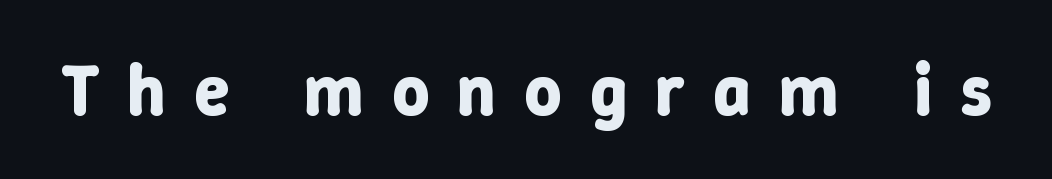
Q: Is the text bold? A: Yes.
Q: Is the text italic (slanted)? A: No, it is upright.
Q: Is the text underlined? A: No.
Q: Is the spacing between letters normal or unusually wide? A: Unusually wide.
Q: Width (condensed, normal, or wide)? A: Normal.
Q: Stroke contrast? A: Low.
Q: x-height? A: Medium.
Q: Monospaced? A: No.
